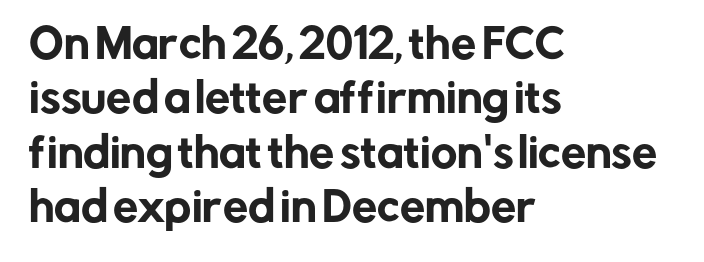
Q: Is the text italic (slanted)? A: No, it is upright.
Q: Is the typeface a serif or a sans-serif typeface? A: Sans-serif.
Q: Is the text underlined? A: No.
Q: How is the paragraph aligned? A: Left-aligned.
Q: Is the spacing between letters normal or unusually wide? A: Normal.
Q: Is the spacing between lines tight, normal or loose? A: Normal.
Q: Width (condensed, normal, or wide)? A: Normal.
Q: Stroke contrast? A: Low.
Q: x-height? A: Medium.
Q: Monospaced? A: No.
